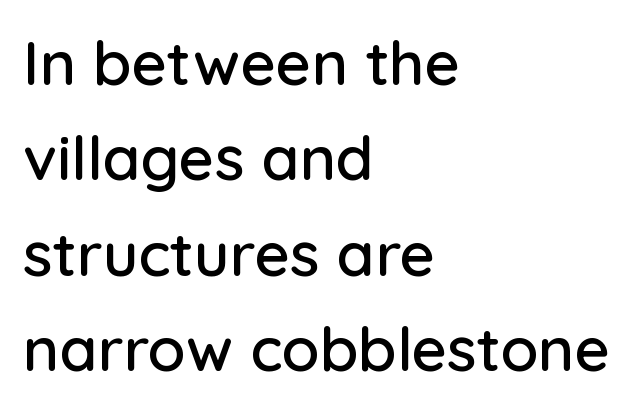
Q: Is the text italic (slanted)? A: No, it is upright.
Q: Is the typeface a serif or a sans-serif typeface? A: Sans-serif.
Q: Is the text underlined? A: No.
Q: How is the paragraph aligned? A: Left-aligned.
Q: Is the spacing between letters normal or unusually wide? A: Normal.
Q: Is the spacing between lines tight, normal or loose? A: Normal.
Q: Width (condensed, normal, or wide)? A: Normal.
Q: Stroke contrast? A: Low.
Q: x-height? A: Medium.
Q: Monospaced? A: No.
